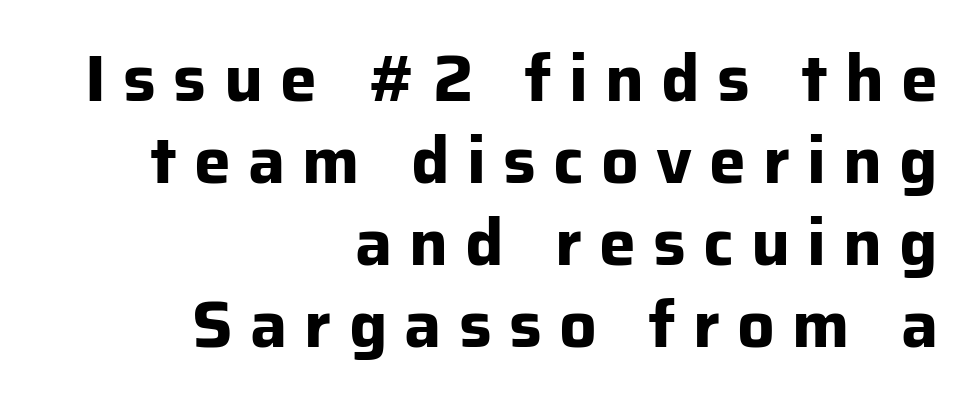
Q: Is the text bold? A: Yes.
Q: Is the text italic (slanted)? A: No, it is upright.
Q: Is the typeface a serif or a sans-serif typeface? A: Sans-serif.
Q: Is the text underlined? A: No.
Q: How is the paragraph aligned? A: Right-aligned.
Q: Is the spacing between letters normal or unusually wide? A: Unusually wide.
Q: Width (condensed, normal, or wide)? A: Normal.
Q: Stroke contrast? A: Low.
Q: x-height? A: Medium.
Q: Monospaced? A: No.
